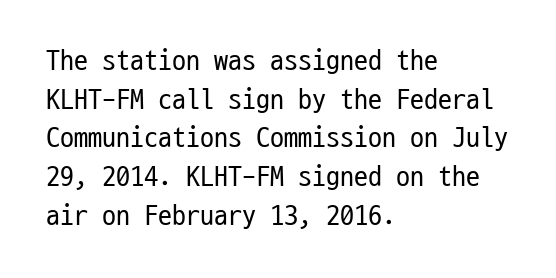
Does the leading feel generous? No, just average. Summary of weight: not heavy and not bold. A typesetter would call this zero additional tracking. Unlike a traditional serif, this face leaves its strokes unadorned. The area under the type is left untouched.
